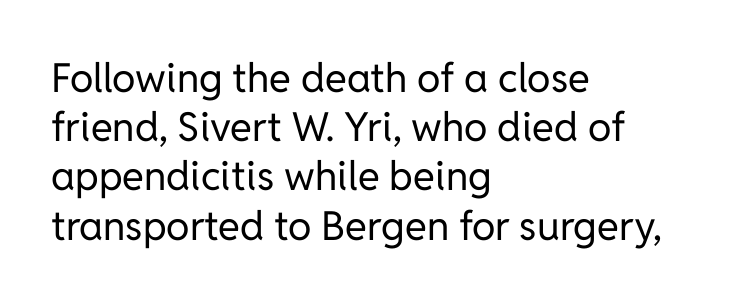
Character widths vary here, with narrow letters taking less room than wide ones. Typeset ragged right — the left edge is the straight one. Stroke mass is kept to a normal reading level or below. Anything drawn beneath the words? Only blank space. This is the regular roman posture of the typeface. Check where the strokes stop: nothing finishes them off — pure sans.
